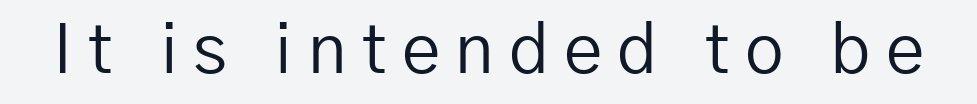
The image shows 69 px regular-weight sans-serif type, upright; set unusually wide letter spacing (+0.22 em), not underlined; low stroke contrast and a medium x-height.
